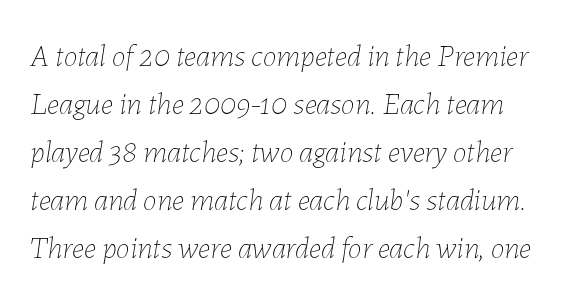
{"italic": "yes", "lean": "right", "slant_degrees": 7, "bold": "no", "weight": "thin", "width": "normal", "stroke_contrast": "low", "x_height": "medium", "monospaced": "no", "underline": "no", "line_spacing": "normal", "line_spacing_ratio": 1.55, "letter_spacing": "normal", "letter_spacing_em": 0.0, "glyph_px": 31}
